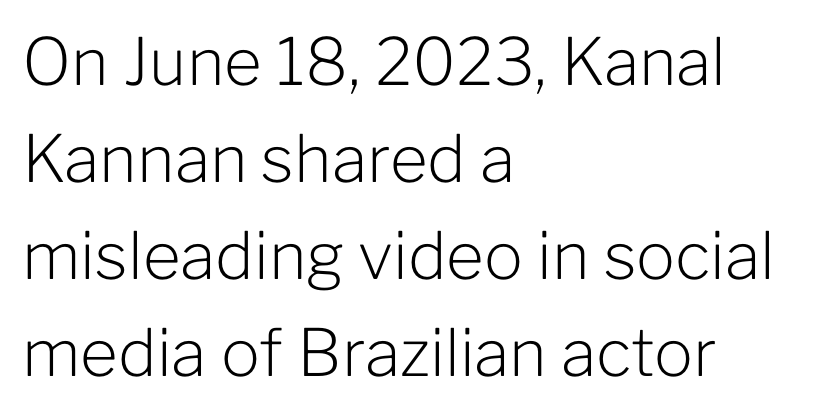
This sample is left-justified, so line endings fall wherever the words run out. Think standard paragraph weight, or any step lighter than that. Unmarked baselines from the first word to the last. Compared with typical body copy, the letter spacing here is the same. Does the lettering tilt? It doesn't — this is upright.
